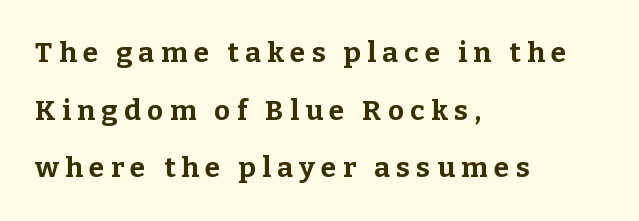
Q: Is the text bold? A: Yes.
Q: Is the text italic (slanted)? A: No, it is upright.
Q: Is the typeface a serif or a sans-serif typeface? A: Serif.
Q: Is the text underlined? A: No.
Q: How is the paragraph aligned? A: Left-aligned.
Q: Is the spacing between letters normal or unusually wide? A: Unusually wide.
Q: Is the spacing between lines tight, normal or loose? A: Loose.
Q: Width (condensed, normal, or wide)? A: Normal.
Q: Stroke contrast? A: Low.
Q: x-height? A: Medium.
Q: Monospaced? A: No.
